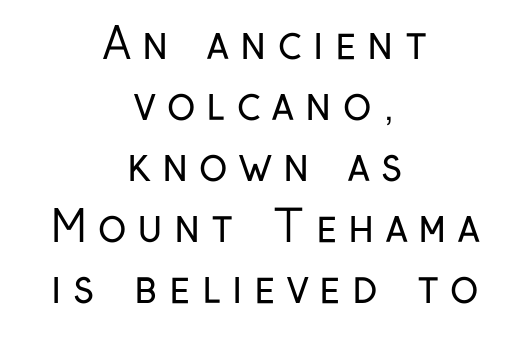
Visually the block forms a symmetrical silhouette, jagged on both flanks. Ordinary non-slanted type is in use. A typesetter would call this proportional, since set widths differ per character. Observe the absence of serifs on each vertical stroke in this sample. This sample keeps an unexceptional amount of space between lines.
